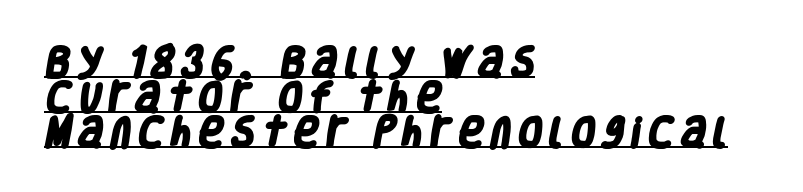
Caption: multi-line text, flush left, ragged right. Heavy, bold letterforms. What's the leading like? Squeezed, with rows nearly overlapping. The words here are underlined. The rendering uses natural spacing where letterforms have individual widths. Nothing sits at the stroke ends, so this counts as sans-serif.
